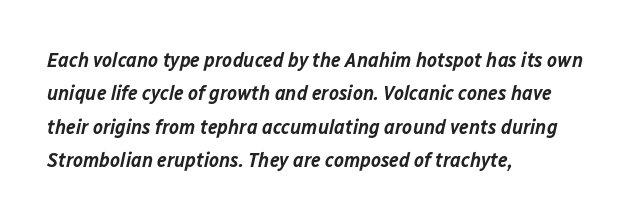
{"italic": "yes", "lean": "right", "slant_degrees": 12, "bold": "semi", "underline": "no", "align": "left", "line_spacing": "normal", "line_spacing_ratio": 1.59, "letter_spacing": "normal", "letter_spacing_em": 0.0, "glyph_px": 21}
